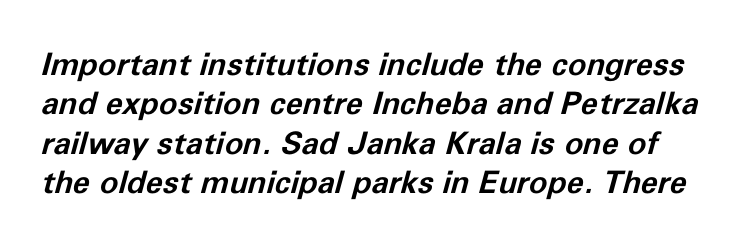
Q: Is the text bold? A: Yes.
Q: Is the text italic (slanted)? A: Yes, it leans right by about 11 degrees.
Q: Is the text underlined? A: No.
Q: Is the spacing between letters normal or unusually wide? A: Normal.
Q: Is the spacing between lines tight, normal or loose? A: Normal.
Q: Width (condensed, normal, or wide)? A: Normal.
Q: Stroke contrast? A: Low.
Q: x-height? A: Medium.
Q: Monospaced? A: No.
